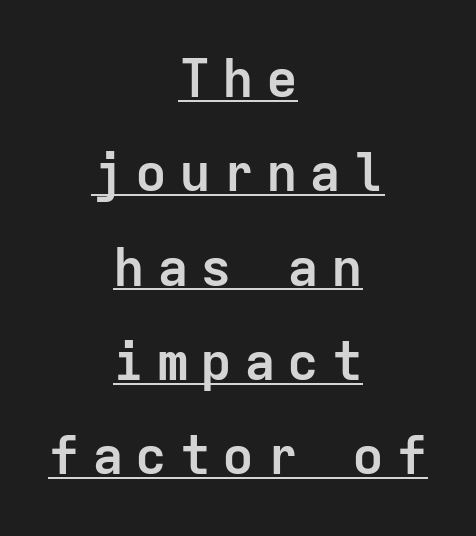
The image shows 53 px semibold sans-serif type, upright, monospaced; set centered, line spacing 1.78x, unusually wide letter spacing (+0.22 em), underlined; low stroke contrast and a medium x-height.
